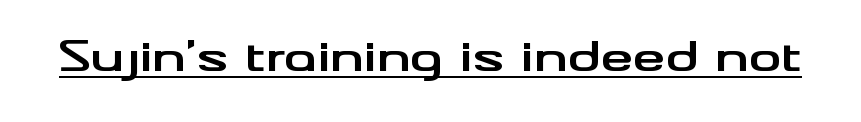
The rendering keeps characters at their native spacing. Grotesque or geometric, the face here clearly has no serifs. The axis of the letterforms is exactly vertical. These words are printed bold, with thick strokes throughout.
